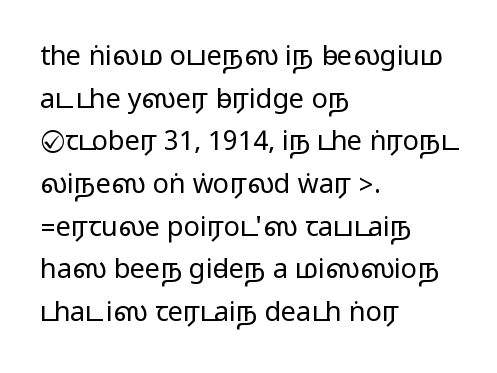
The words here are not underlined. Upright lettering throughout. This rendering leaves character spacing at its baseline value. These lines stack with their left ends in a neat column. Vertical spacing — default.
